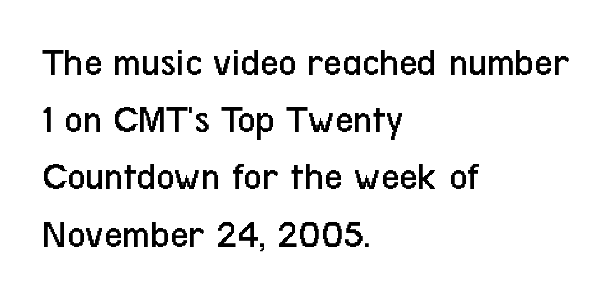
Q: Is the text bold? A: No.
Q: Is the text italic (slanted)? A: No, it is upright.
Q: Is the typeface a serif or a sans-serif typeface? A: Sans-serif.
Q: Is the text underlined? A: No.
Q: How is the paragraph aligned? A: Left-aligned.
Q: Is the spacing between letters normal or unusually wide? A: Normal.
Q: Is the spacing between lines tight, normal or loose? A: Normal.
Q: Width (condensed, normal, or wide)? A: Condensed.
Q: Stroke contrast? A: Low.
Q: x-height? A: Medium.
Q: Monospaced? A: No.
